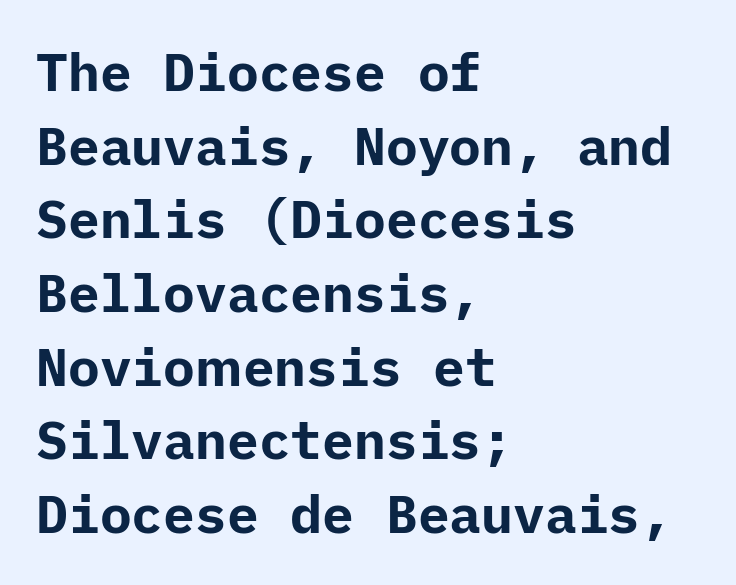
{"serif": "no", "italic": "no", "bold": "yes", "weight": "bold", "width": "normal", "stroke_contrast": "low", "x_height": "medium", "underline": "no", "align": "left", "line_spacing": "normal", "line_spacing_ratio": 1.39, "letter_spacing": "normal", "letter_spacing_em": 0.0, "glyph_px": 53}
